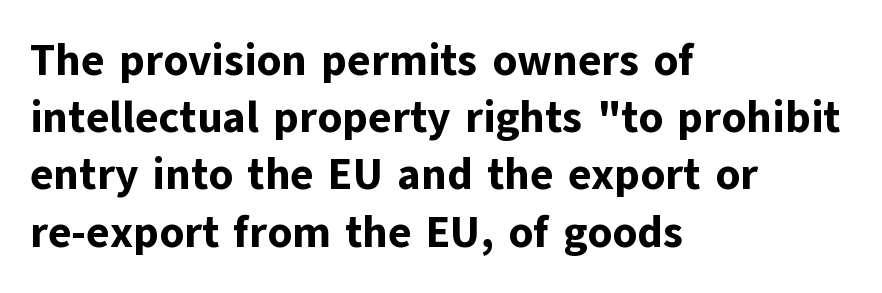
A typesetter would label this face a sans. If you drew a line through each stem, it would be perfectly vertical. Note the varied advance widths — an 'i' is clearly narrower than an 'm'. Type without underlining.
